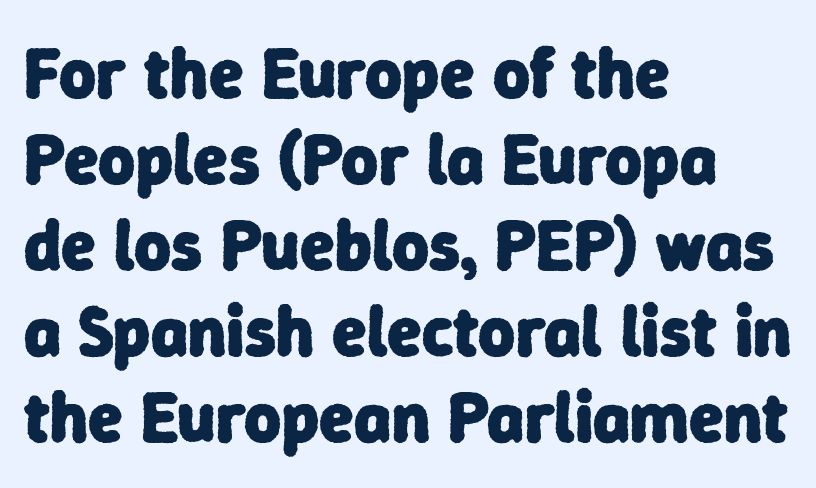
Q: Is the text bold? A: Yes.
Q: Is the typeface a serif or a sans-serif typeface? A: Sans-serif.
Q: Is the text underlined? A: No.
Q: How is the paragraph aligned? A: Left-aligned.
Q: Is the spacing between letters normal or unusually wide? A: Normal.
Q: Width (condensed, normal, or wide)? A: Normal.
Q: Stroke contrast? A: Low.
Q: x-height? A: Medium.
Q: Monospaced? A: No.
